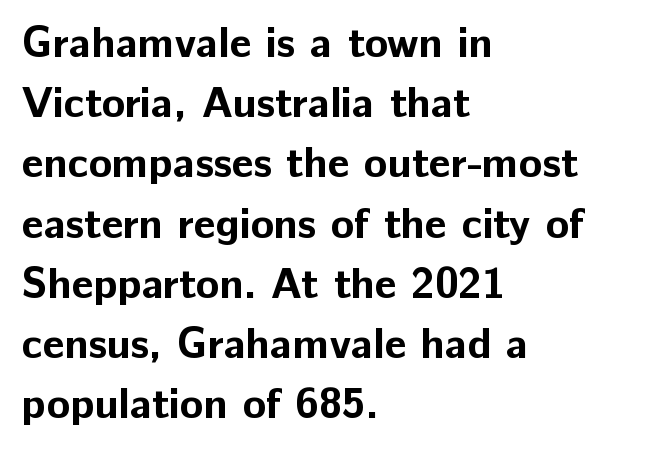
Q: Is the text bold? A: Yes.
Q: Is the text italic (slanted)? A: No, it is upright.
Q: Is the typeface a serif or a sans-serif typeface? A: Sans-serif.
Q: Is the text underlined? A: No.
Q: How is the paragraph aligned? A: Left-aligned.
Q: Is the spacing between letters normal or unusually wide? A: Normal.
Q: Is the spacing between lines tight, normal or loose? A: Normal.
Q: Width (condensed, normal, or wide)? A: Normal.
Q: Stroke contrast? A: Low.
Q: x-height? A: Medium.
Q: Monospaced? A: No.
